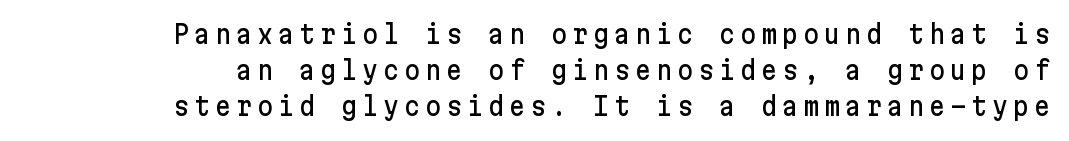
Q: Is the text italic (slanted)? A: No, it is upright.
Q: Is the text underlined? A: No.
Q: Is the spacing between lines tight, normal or loose? A: Normal.
